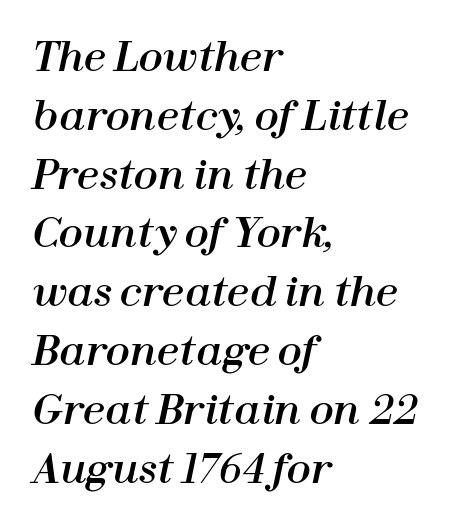
{"italic": "yes", "lean": "right", "slant_degrees": 12, "width": "normal", "stroke_contrast": "high", "x_height": "medium", "monospaced": "no", "underline": "no", "align": "left", "line_spacing": "normal", "line_spacing_ratio": 1.47, "letter_spacing": "normal", "letter_spacing_em": 0.0, "glyph_px": 40}
